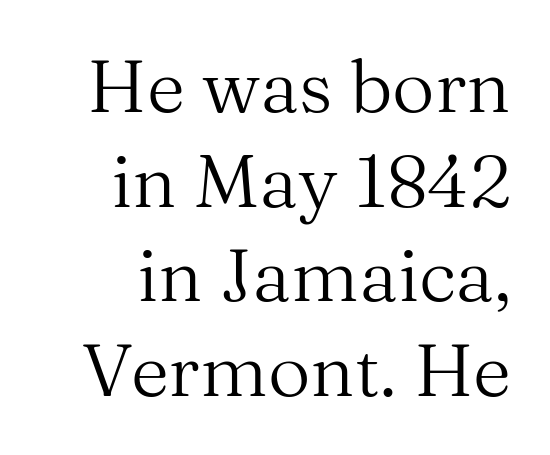
Q: Is the text bold? A: No.
Q: Is the text italic (slanted)? A: No, it is upright.
Q: Is the typeface a serif or a sans-serif typeface? A: Serif.
Q: Is the text underlined? A: No.
Q: How is the paragraph aligned? A: Right-aligned.
Q: Is the spacing between letters normal or unusually wide? A: Normal.
Q: Is the spacing between lines tight, normal or loose? A: Normal.
Q: Width (condensed, normal, or wide)? A: Normal.
Q: Stroke contrast? A: Medium.
Q: x-height? A: Medium.
Q: Monospaced? A: No.
